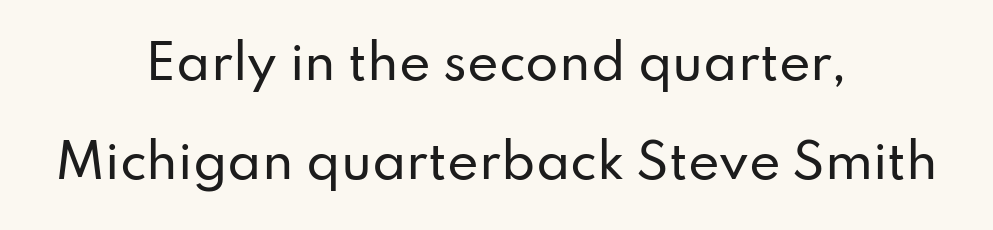
{"serif": "no", "italic": "no", "width": "normal", "stroke_contrast": "low", "x_height": "small", "monospaced": "no", "underline": "no", "align": "center", "line_spacing": "loose", "line_spacing_ratio": 2.06, "letter_spacing": "normal", "letter_spacing_em": 0.0, "glyph_px": 48}
